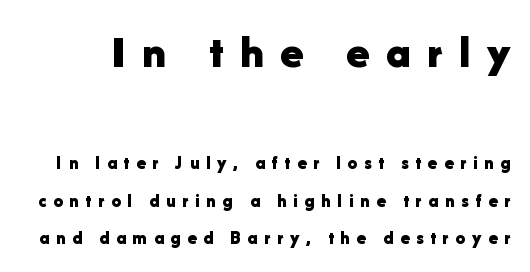
Q: Is the text bold? A: Yes.
Q: Is the text italic (slanted)? A: No, it is upright.
Q: Is the typeface a serif or a sans-serif typeface? A: Sans-serif.
Q: Is the text underlined? A: No.
Q: Is the spacing between letters normal or unusually wide? A: Unusually wide.
Q: Is the spacing between lines tight, normal or loose? A: Loose.
Q: Which block of text is set in a larger size, the first (top) or the second (bottom)? A: The first (top) one.
Q: Width (condensed, normal, or wide)? A: Normal.
Q: Stroke contrast? A: Low.
Q: x-height? A: Medium.
Q: Monospaced? A: No.
